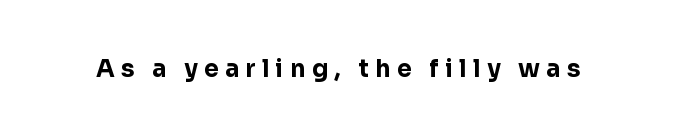
{"italic": "no", "bold": "yes", "underline": "no", "letter_spacing": "wide", "letter_spacing_em": 0.26, "glyph_px": 24}
